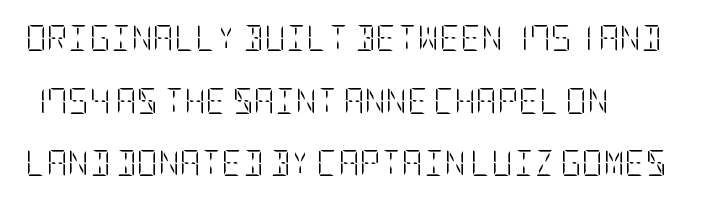
Q: Is the text bold? A: No.
Q: Is the text italic (slanted)? A: No, it is upright.
Q: Is the text underlined? A: No.
Q: How is the paragraph aligned? A: Left-aligned.
Q: Is the spacing between letters normal or unusually wide? A: Normal.
Q: Is the spacing between lines tight, normal or loose? A: Loose.
